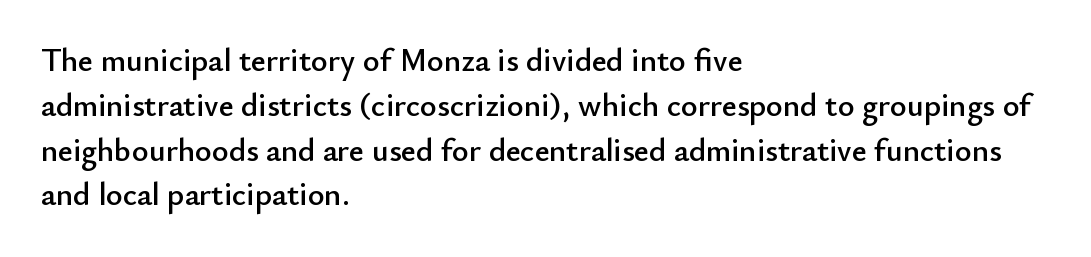
Each line starts at the same left margin while the right side varies. Italic? Not at all — the glyphs are vertical. There is no visible air inserted between adjacent glyphs. Looks like regular typesetting: each glyph gets only the width it needs. The glyphs are unaccompanied by any horizontal stroke below them. Unlike a traditional serif, this face leaves its strokes unadorned.
